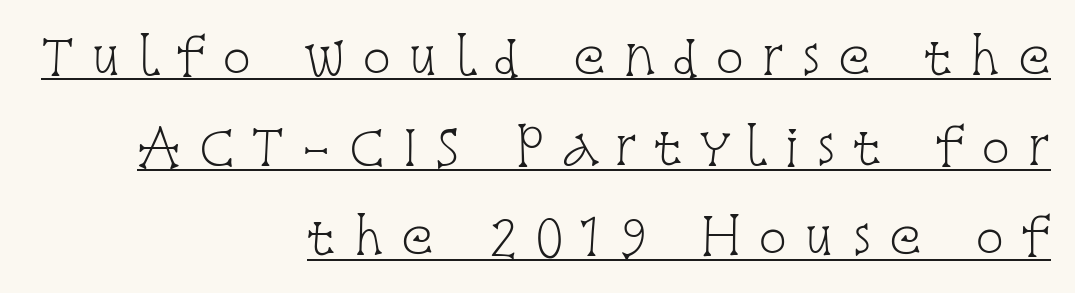
The image shows 48 px light, condensed serif type, upright; set right-aligned, line spacing 1.88x, unusually wide letter spacing (+0.35 em), underlined; low stroke contrast and a large x-height.
